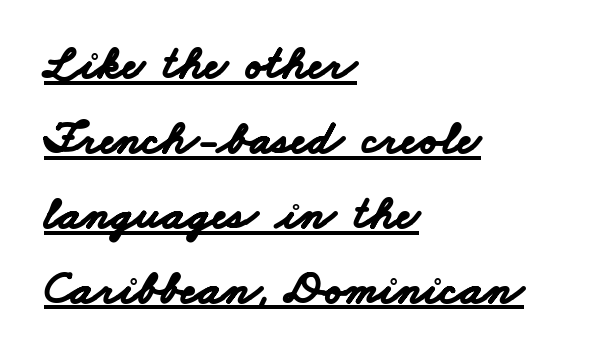
Q: Is the text bold? A: Yes.
Q: Is the typeface a serif or a sans-serif typeface? A: Sans-serif.
Q: Is the text underlined? A: Yes.
Q: How is the paragraph aligned? A: Left-aligned.
Q: Is the spacing between letters normal or unusually wide? A: Normal.
Q: Is the spacing between lines tight, normal or loose? A: Normal.
Q: Width (condensed, normal, or wide)? A: Wide.
Q: Stroke contrast? A: Low.
Q: x-height? A: Small.
Q: Monospaced? A: No.
